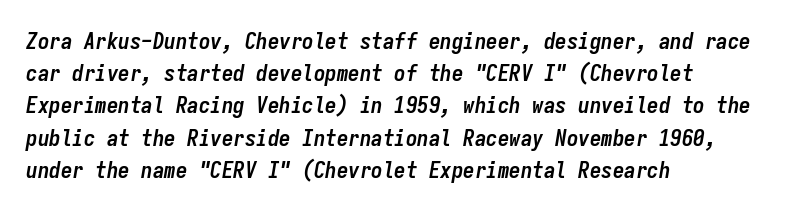
The image shows 23 px bold type, italic (leaning right); set left-aligned, normal line spacing (1.4x), normal letter spacing, not underlined.
